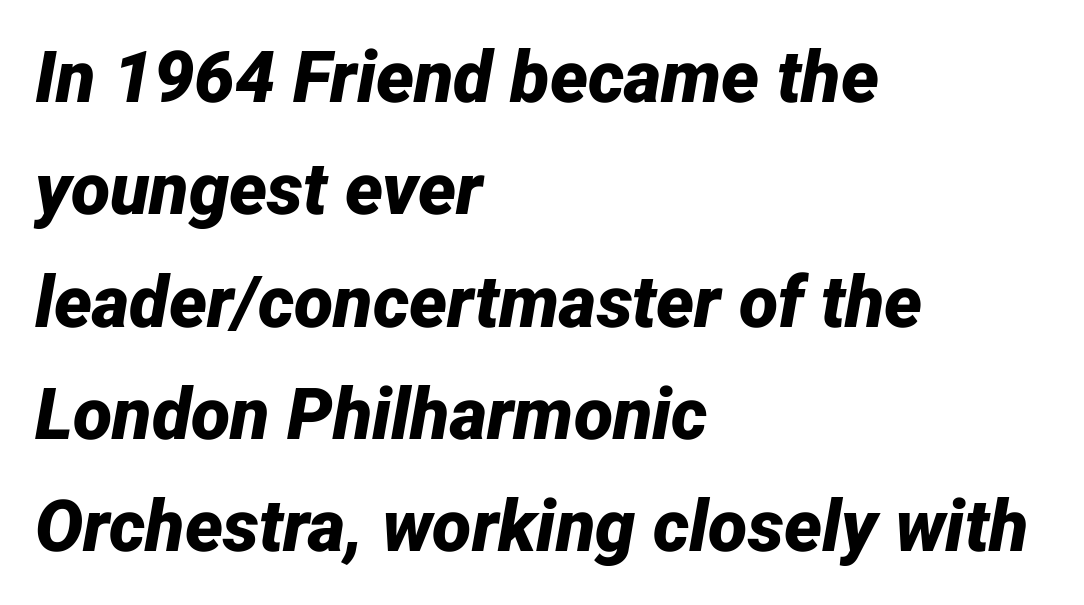
{"italic": "yes", "lean": "right", "slant_degrees": 12, "bold": "yes", "weight": "bold", "width": "normal", "stroke_contrast": "low", "x_height": "medium", "monospaced": "no", "underline": "no", "align": "left", "line_spacing": "normal", "line_spacing_ratio": 1.56, "letter_spacing": "normal", "letter_spacing_em": 0.0, "glyph_px": 72}
